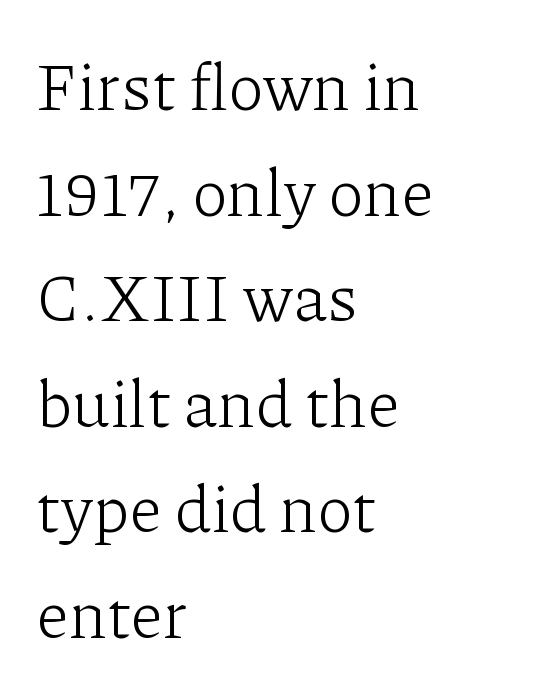
Q: Is the text bold? A: No.
Q: Is the text italic (slanted)? A: No, it is upright.
Q: Is the typeface a serif or a sans-serif typeface? A: Serif.
Q: Is the text underlined? A: No.
Q: How is the paragraph aligned? A: Left-aligned.
Q: Is the spacing between letters normal or unusually wide? A: Normal.
Q: Is the spacing between lines tight, normal or loose? A: Normal.
Q: Width (condensed, normal, or wide)? A: Normal.
Q: Stroke contrast? A: Low.
Q: x-height? A: Medium.
Q: Monospaced? A: No.
